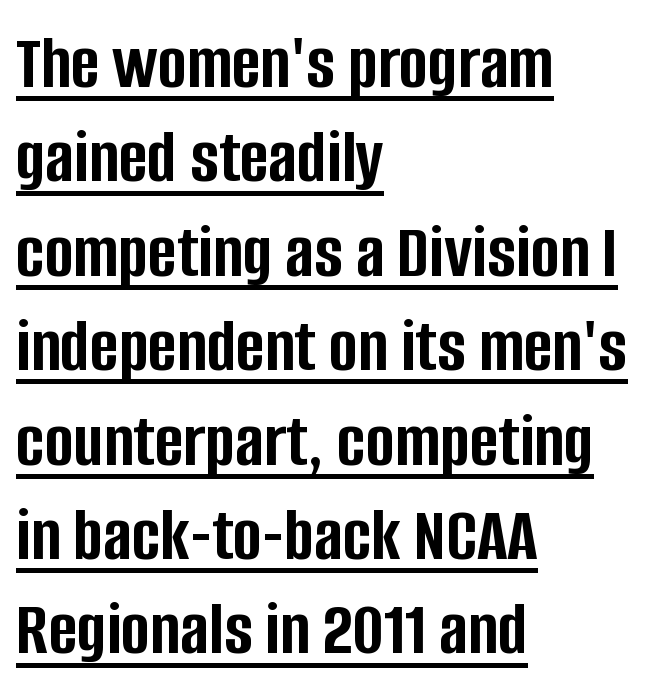
Every word sits above its own underline. Leftover space on each line is placed entirely after the last word. Look at the tracking — it's just the regular setting, nothing added. Every stem runs plumb, perpendicular to the baseline. What kind of face is this? One without serifs — a sans.
